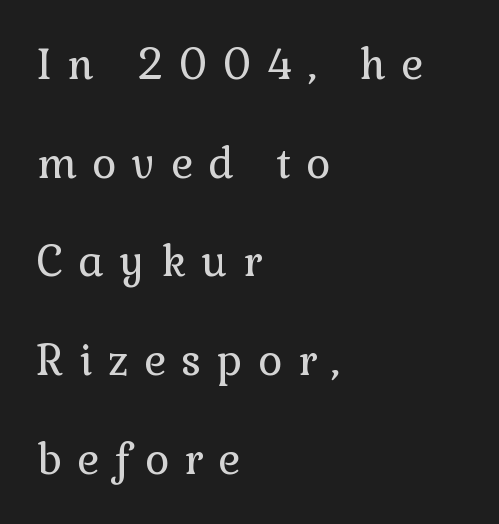
Q: Is the text bold? A: No.
Q: Is the text italic (slanted)? A: No, it is upright.
Q: Is the typeface a serif or a sans-serif typeface? A: Serif.
Q: Is the text underlined? A: No.
Q: How is the paragraph aligned? A: Left-aligned.
Q: Is the spacing between letters normal or unusually wide? A: Unusually wide.
Q: Is the spacing between lines tight, normal or loose? A: Loose.
Q: Width (condensed, normal, or wide)? A: Normal.
Q: x-height? A: Medium.
Q: Monospaced? A: No.
